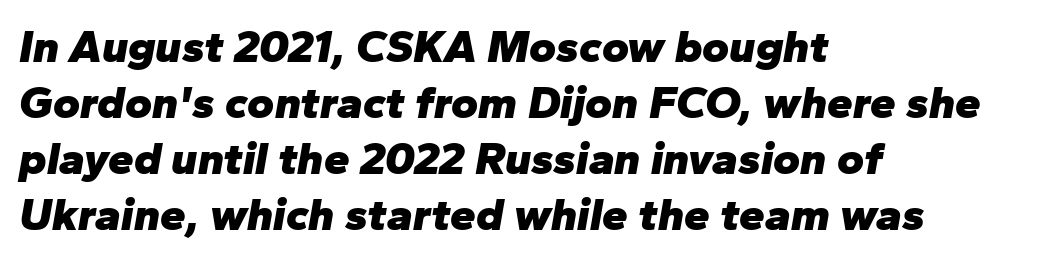
{"italic": "yes", "lean": "right", "slant_degrees": 10, "bold": "yes", "weight": "heavy", "width": "normal", "stroke_contrast": "low", "x_height": "medium", "monospaced": "no", "underline": "no", "align": "left", "line_spacing_ratio": 1.22, "letter_spacing": "normal", "letter_spacing_em": 0.0, "glyph_px": 46}
